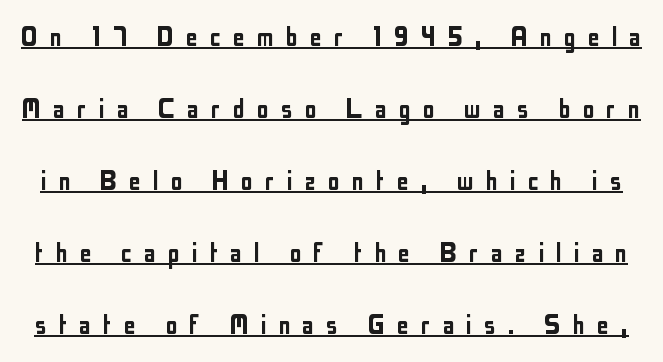
The image shows 31 px condensed sans-serif type, upright; set loose line spacing (2.32x), unusually wide letter spacing (+0.37 em), underlined; low stroke contrast and a medium x-height.
